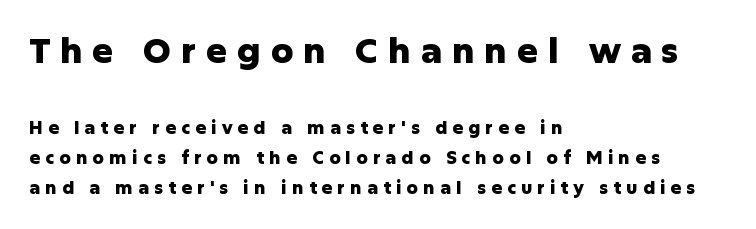
To sum up the face: it is a sans, with no serifs. Heavy-handed strokes throughout: this text is bold. Note the varied advance widths — an 'i' is clearly narrower than an 'm'. Upright lettering throughout. In terms of leading, this rendering sits right in the middle. Glyph-to-glyph distance is far greater than everyday printed text.
